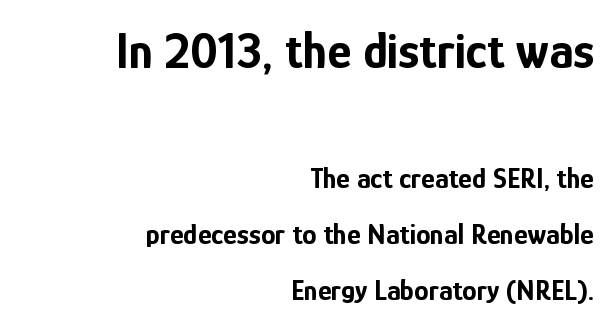
{"serif": "no", "italic": "no", "bold": "yes", "weight": "bold", "width": "condensed", "stroke_contrast": "low", "x_height": "medium", "monospaced": "no", "underline": "no", "align": "right", "line_spacing": "loose", "line_spacing_ratio": 1.93, "letter_spacing": "normal", "letter_spacing_em": 0.0, "larger_block": "first", "size_ratio": 1.76, "glyph_px": 51}
